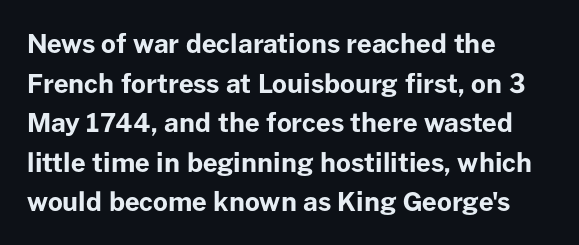
Line spacing here is normal. Words float on clear page, feet unadorned. Each glyph is drawn with heavy, bold strokes. There is no visible air inserted between adjacent glyphs. These lines are set flush left with a ragged right edge. This is roman type, the default non-slanted kind.
